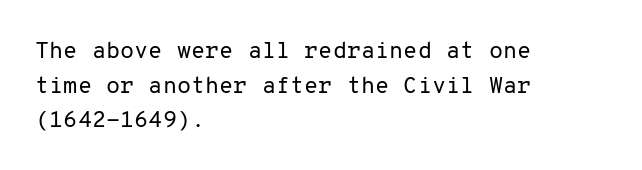
{"italic": "no", "bold": "no", "underline": "no", "align": "left", "line_spacing": "normal", "line_spacing_ratio": 1.51, "letter_spacing": "normal", "letter_spacing_em": 0.0, "glyph_px": 23}
